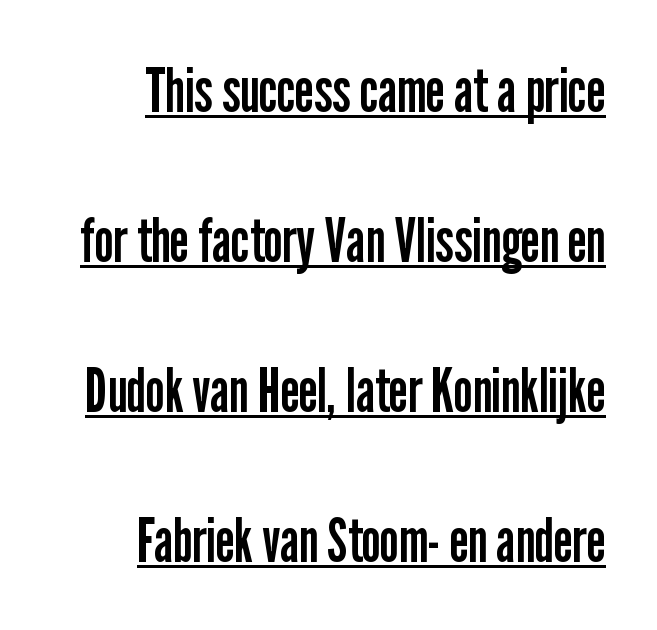
{"serif": "no", "italic": "no", "bold": "no", "weight": "regular", "width": "condensed", "stroke_contrast": "low", "x_height": "medium", "monospaced": "no", "underline": "yes", "align": "right", "line_spacing": "loose", "line_spacing_ratio": 2.46, "letter_spacing": "normal", "letter_spacing_em": 0.0, "glyph_px": 61}
